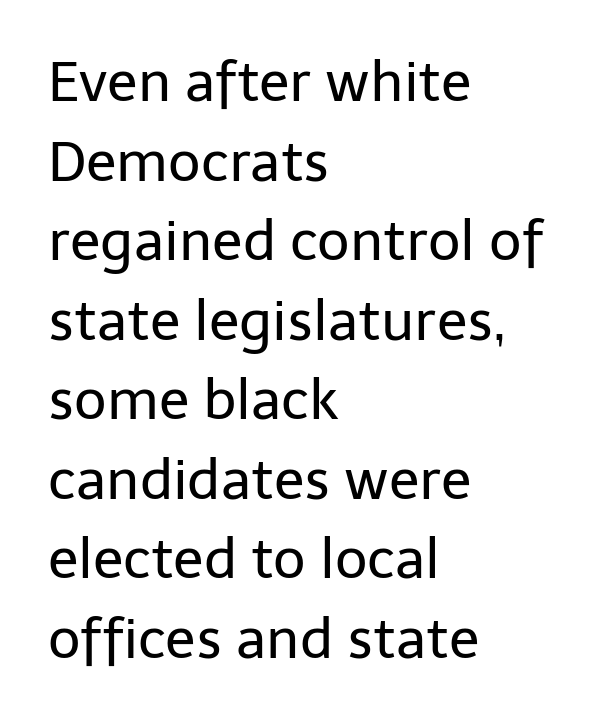
This rendering leaves character spacing at its baseline value. One glance says typical: line gaps are just what's usual. The font sits on the lighter half of the weight spectrum, regular included. The passage shown is typed in a proportional face where columns would drift. The lettering stays uniformly vertical, giving the passage a roman look.
